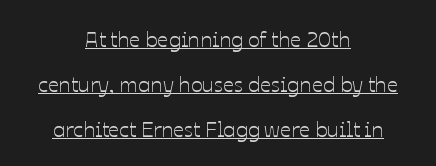
Q: Is the text italic (slanted)? A: No, it is upright.
Q: Is the text underlined? A: Yes.
Q: How is the paragraph aligned? A: Centered.
Q: Is the spacing between letters normal or unusually wide? A: Normal.
Q: Is the spacing between lines tight, normal or loose? A: Loose.
